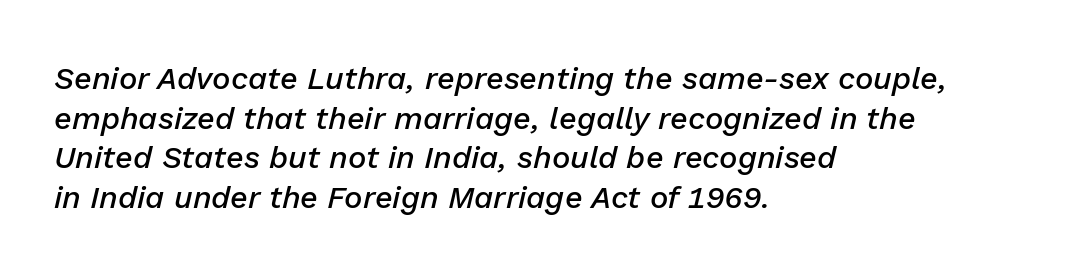
{"italic": "yes", "lean": "right", "slant_degrees": 13, "bold": "semi", "weight": "semibold", "width": "normal", "stroke_contrast": "low", "x_height": "medium", "monospaced": "no", "underline": "no", "align": "left", "line_spacing": "normal", "line_spacing_ratio": 1.28, "letter_spacing": "normal", "letter_spacing_em": 0.0, "glyph_px": 31}
